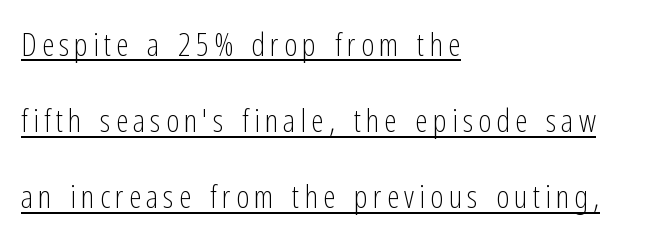
{"serif": "no", "italic": "no", "bold": "no", "weight": "light", "width": "condensed", "stroke_contrast": "low", "x_height": "medium", "monospaced": "no", "underline": "yes", "align": "left", "line_spacing": "loose", "line_spacing_ratio": 2.38, "glyph_px": 32}
